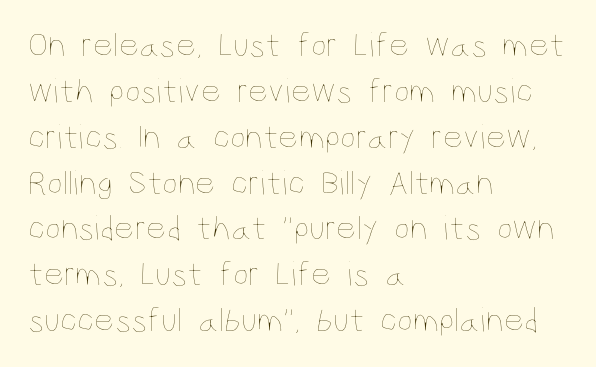
Ordinary non-slanted type is in use. Proportional: the letters do not fall into vertical columns. Between one letter and the next there's only the usual sliver of space. Summary of weight: not heavy and not bold. Is the block centered? No — it sits flush against the left margin.
